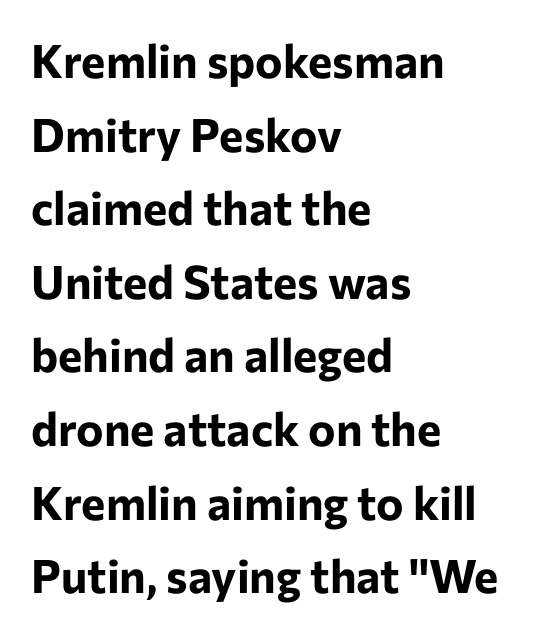
{"serif": "no", "italic": "no", "bold": "yes", "weight": "bold", "width": "normal", "stroke_contrast": "low", "x_height": "medium", "monospaced": "no", "underline": "no", "align": "left", "line_spacing": "normal", "line_spacing_ratio": 1.6, "letter_spacing": "normal", "letter_spacing_em": 0.0, "glyph_px": 46}
